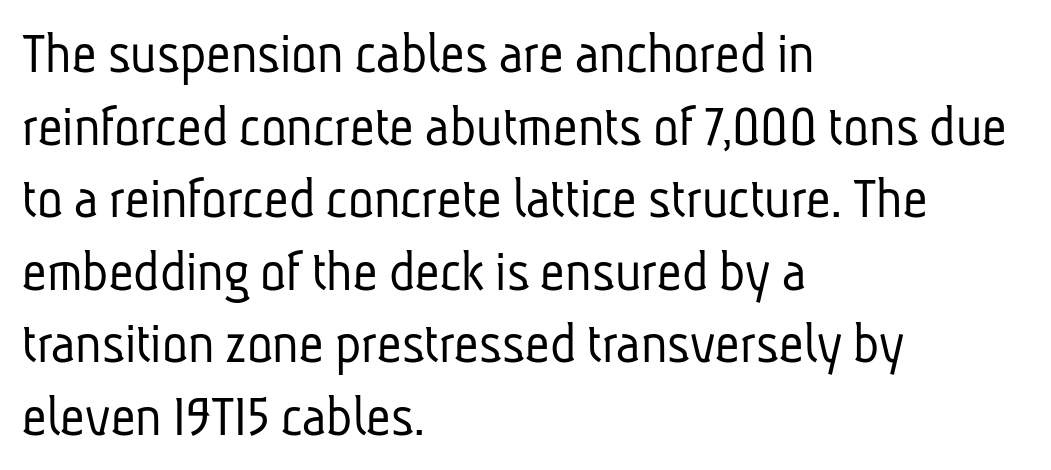
The characters display no serif detailing; their extremities are plain. Tracking value appears to be zero — textbook default spacing. The face used here is proportionally spaced, like ordinary book or web type. Short and long lines alike share a common starting point at left. Type without underlining.
